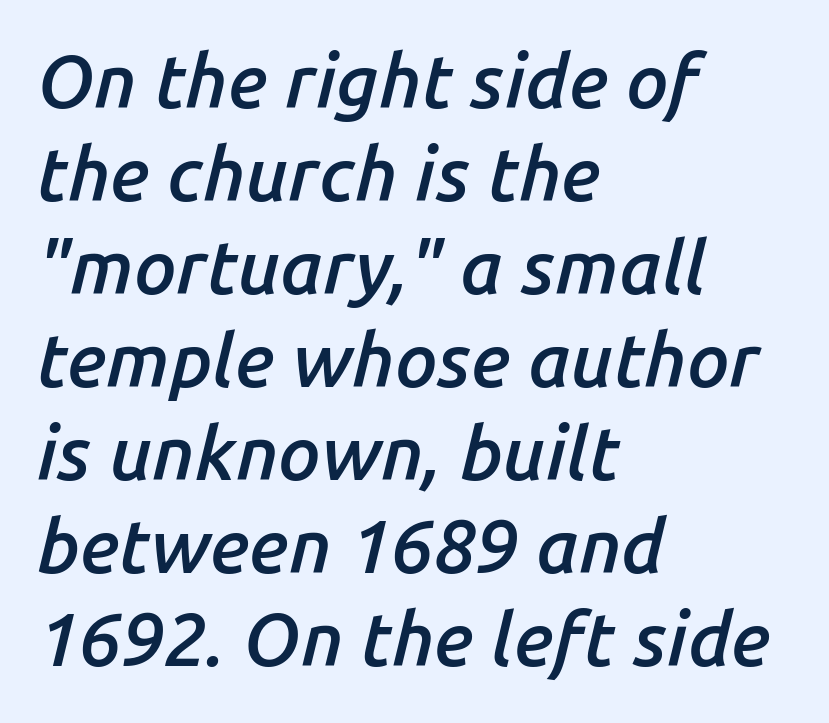
The paragraph shown leans on its left margin. This sample has the flowing, uneven cadence of proportional lettering. A somewhat darkened texture: the type is semibold rather than bold. In terms of letterspacing, this is plain default setting. Anything drawn beneath the words? Only blank space. The glyphs look as if they've been sheared to an angle.
